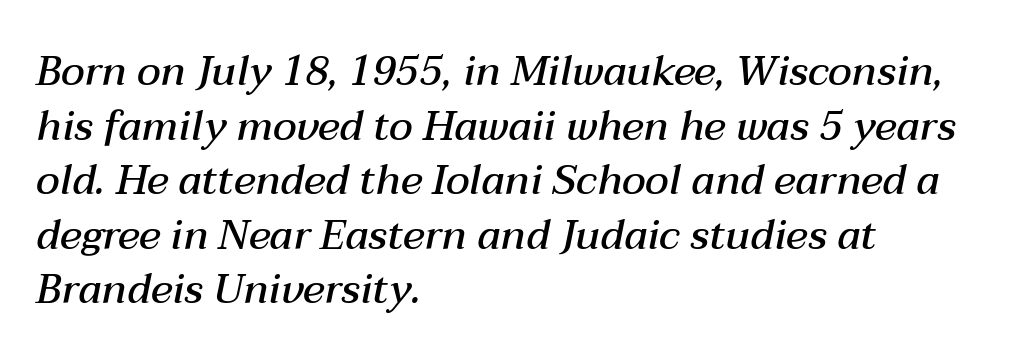
The image shows 41 px semibold type, italic (leaning right); set left-aligned, normal line spacing (1.33x), normal letter spacing, not underlined; medium stroke contrast and a medium x-height.
